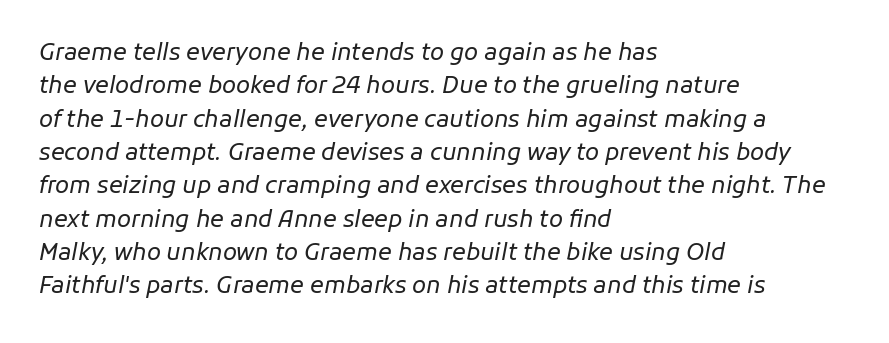
The image shows 23 px text type, italic (leaning right); set left-aligned, normal line spacing (1.45x), normal letter spacing, not underlined.
